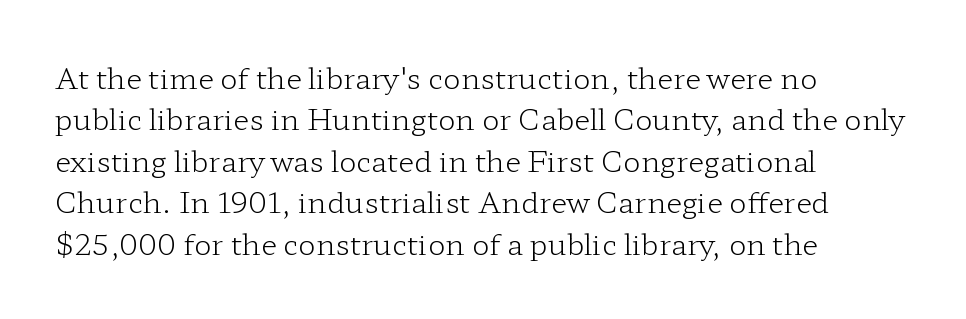
Note the varied advance widths — an 'i' is clearly narrower than an 'm'. If you measured baseline to baseline, you'd find a middling distance. The type is set solid horizontally, with unmodified tracking. You can tell from the footed stems that serif type was used.
